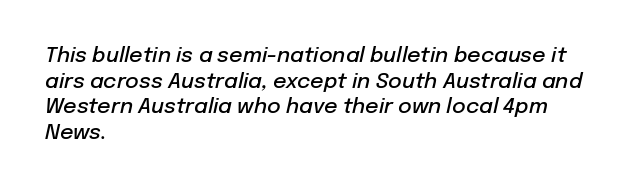
Students, this is semibold: more ink than regular, less than bold. Descenders hang freely into open space. The letters sit at their default tracking, neither squeezed nor spread. Rendered with sloped, italic letterforms. Reading down the block, your eye returns to a fixed left position each line.
